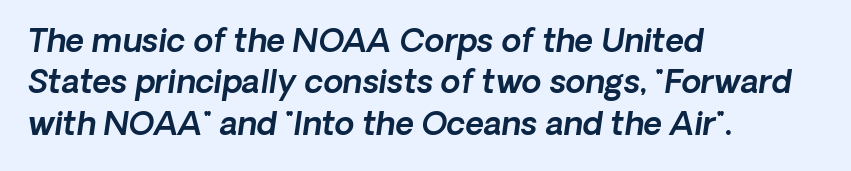
{"italic": "yes", "lean": "right", "slant_degrees": 8, "width": "normal", "x_height": "medium", "monospaced": "no", "underline": "no", "align": "left", "line_spacing": "normal", "line_spacing_ratio": 1.29, "letter_spacing": "normal", "letter_spacing_em": 0.0, "glyph_px": 32}
